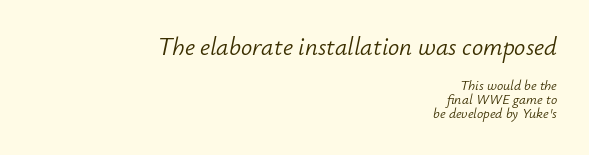
The image shows 25 px text type, italic (leaning right); set right-aligned, tight line spacing (1.0x), normal letter spacing, not underlined; the first (top) block is 1.79x larger.
